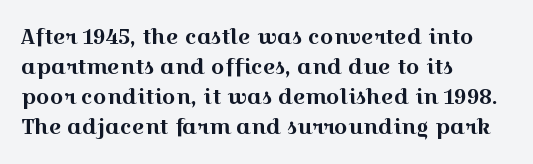
The image shows 21 px text type, upright; set left-aligned, normal line spacing (1.43x), normal letter spacing, not underlined.
